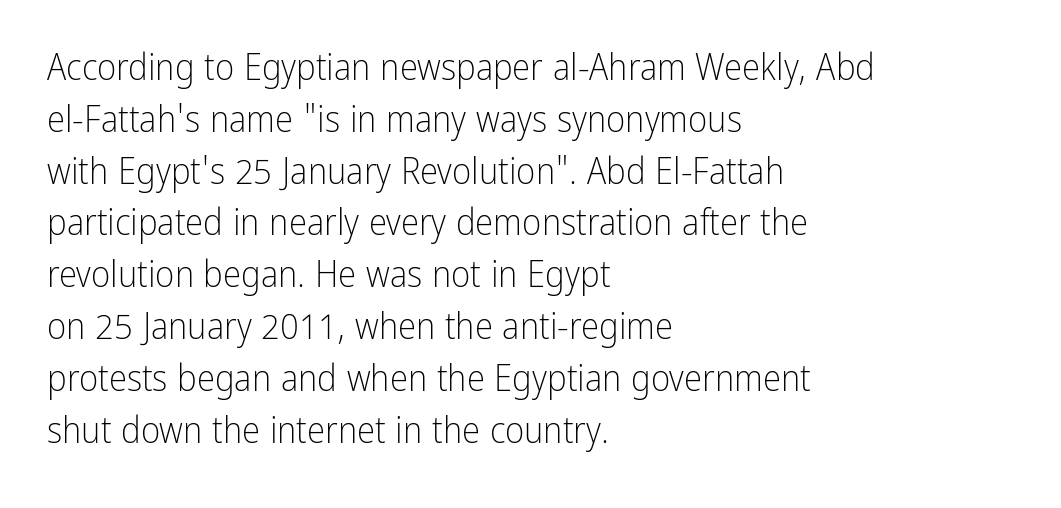
Q: Is the text bold? A: No.
Q: Is the text italic (slanted)? A: No, it is upright.
Q: Is the typeface a serif or a sans-serif typeface? A: Sans-serif.
Q: Is the text underlined? A: No.
Q: How is the paragraph aligned? A: Left-aligned.
Q: Is the spacing between letters normal or unusually wide? A: Normal.
Q: Is the spacing between lines tight, normal or loose? A: Normal.
Q: Width (condensed, normal, or wide)? A: Condensed.
Q: Stroke contrast? A: Low.
Q: x-height? A: Medium.
Q: Monospaced? A: No.
